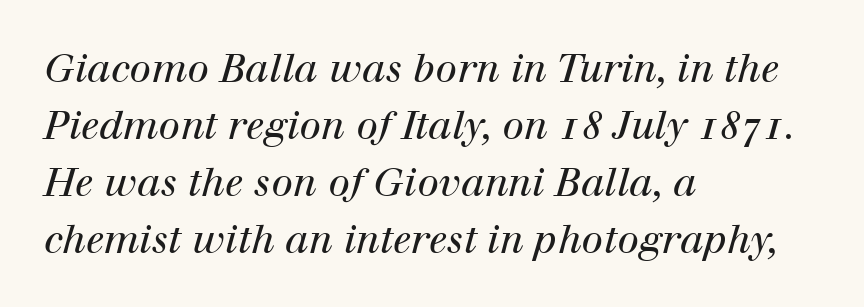
The image shows 39 px regular-weight serif type, italic (leaning right); set left-aligned, normal line spacing (1.46x), normal letter spacing, not underlined; high stroke contrast and a medium x-height.
